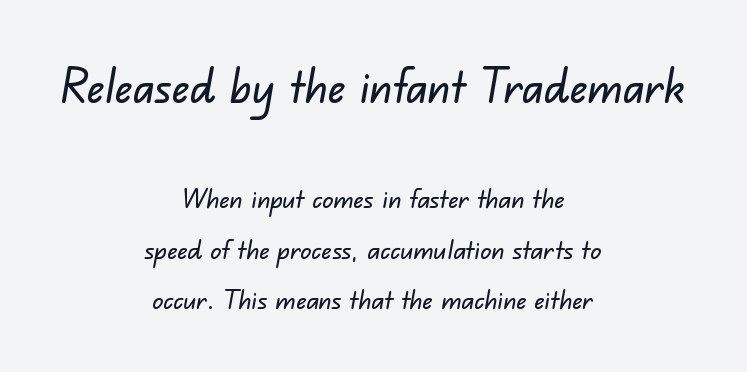
Q: Is the typeface a serif or a sans-serif typeface? A: Sans-serif.
Q: Is the text underlined? A: No.
Q: How is the paragraph aligned? A: Centered.
Q: Is the spacing between letters normal or unusually wide? A: Normal.
Q: Which block of text is set in a larger size, the first (top) or the second (bottom)? A: The first (top) one.
Q: Width (condensed, normal, or wide)? A: Normal.
Q: Stroke contrast? A: Low.
Q: x-height? A: Small.
Q: Monospaced? A: No.
